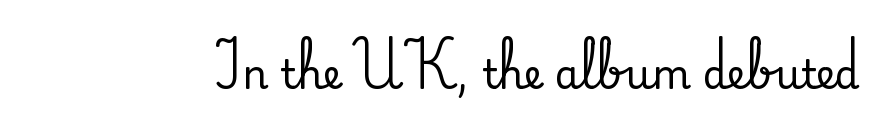
{"serif": "yes", "italic": "no", "width": "normal", "stroke_contrast": "medium", "x_height": "small", "monospaced": "no", "underline": "no", "letter_spacing": "normal", "letter_spacing_em": 0.0, "glyph_px": 40}
